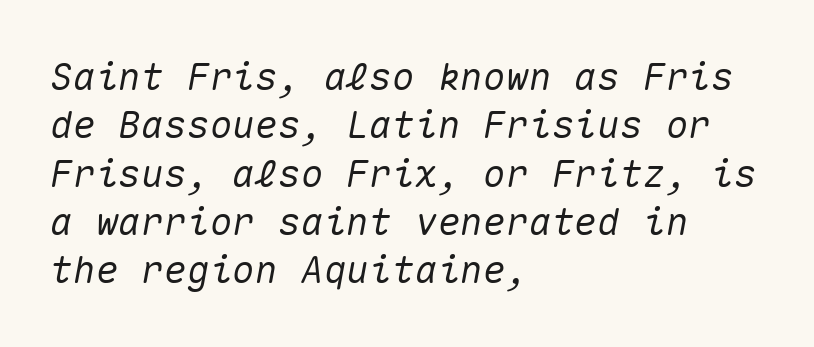
Q: Is the text italic (slanted)? A: Yes, it leans right by about 10 degrees.
Q: Is the text underlined? A: No.
Q: How is the paragraph aligned? A: Left-aligned.
Q: Is the spacing between letters normal or unusually wide? A: Normal.
Q: Is the spacing between lines tight, normal or loose? A: Normal.
Q: Width (condensed, normal, or wide)? A: Normal.
Q: Stroke contrast? A: Medium.
Q: x-height? A: Medium.
Q: Monospaced? A: Yes.
